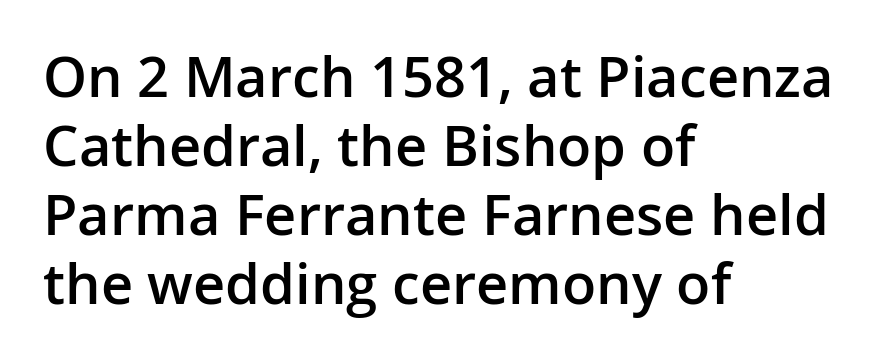
Q: Is the text bold? A: Semi-bold.
Q: Is the text italic (slanted)? A: No, it is upright.
Q: Is the typeface a serif or a sans-serif typeface? A: Sans-serif.
Q: Is the text underlined? A: No.
Q: How is the paragraph aligned? A: Left-aligned.
Q: Is the spacing between letters normal or unusually wide? A: Normal.
Q: Width (condensed, normal, or wide)? A: Normal.
Q: Stroke contrast? A: Low.
Q: x-height? A: Medium.
Q: Monospaced? A: No.
